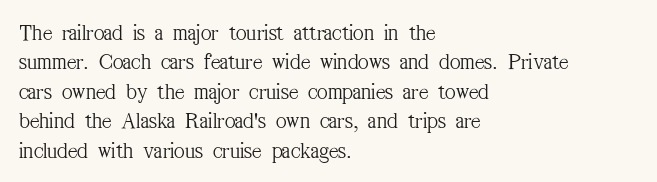
It's the straight-up-and-down kind of type. The face used here is rendered with its standard letterfit. The setting favours the left margin, as ordinary paragraphs usually do. This is not heavy type; no bold has been used. Interline gaps are of average width in this sample.
